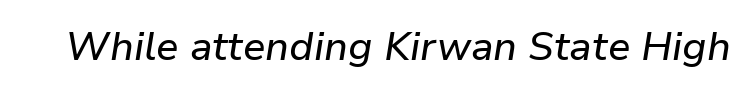
{"italic": "yes", "lean": "right", "slant_degrees": 9, "width": "normal", "stroke_contrast": "low", "x_height": "medium", "monospaced": "no", "underline": "no", "letter_spacing": "normal", "letter_spacing_em": 0.0, "glyph_px": 40}
